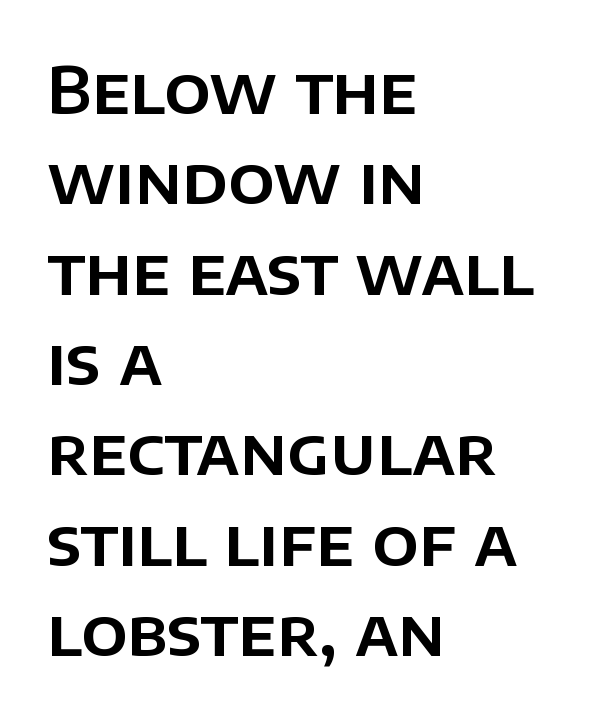
{"serif": "no", "italic": "no", "width": "normal", "stroke_contrast": "low", "x_height": "large", "monospaced": "no", "underline": "no", "align": "left", "line_spacing": "normal", "line_spacing_ratio": 1.39, "letter_spacing": "normal", "letter_spacing_em": 0.0, "glyph_px": 65}
